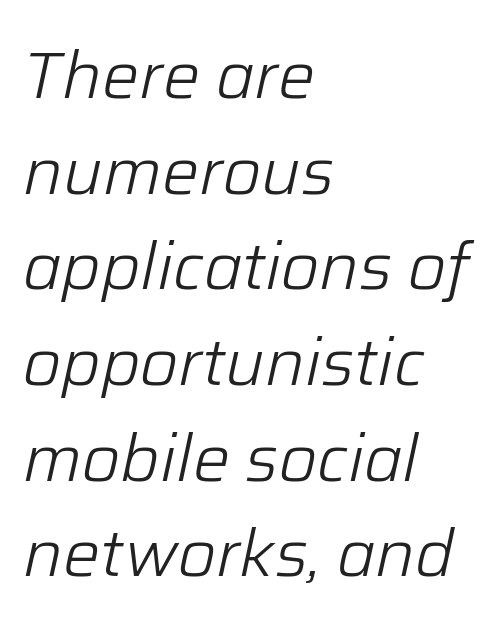
The image shows 66 px light type, italic (leaning right); set left-aligned, normal line spacing (1.45x), normal letter spacing, not underlined; low stroke contrast and a medium x-height.
